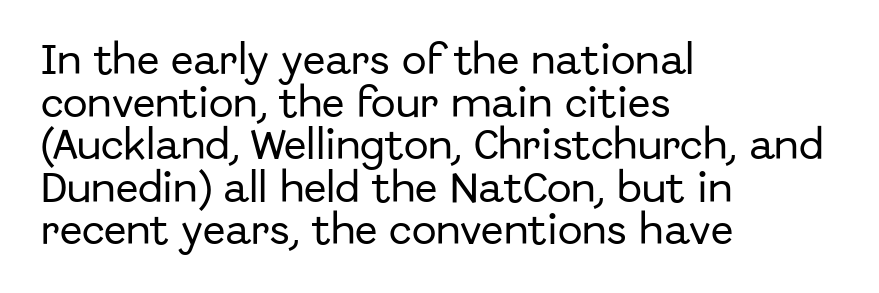
A typesetter would mark this as roman, not italic. Here the glyphs are tracked normally, forming tight word shapes. Each letter's strokes conclude bluntly, with no projecting serifs. The space between consecutive lines is moderate. A student would call this left alignment; a typographer would say flush left, rag right.
